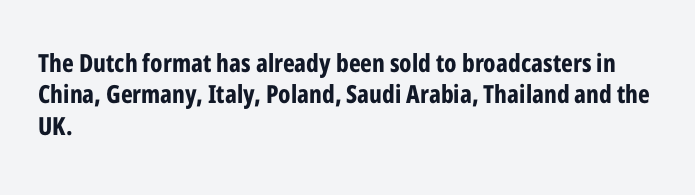
{"italic": "no", "bold": "yes", "underline": "no", "align": "left", "line_spacing": "normal", "line_spacing_ratio": 1.26, "letter_spacing": "normal", "letter_spacing_em": 0.0, "glyph_px": 25}
